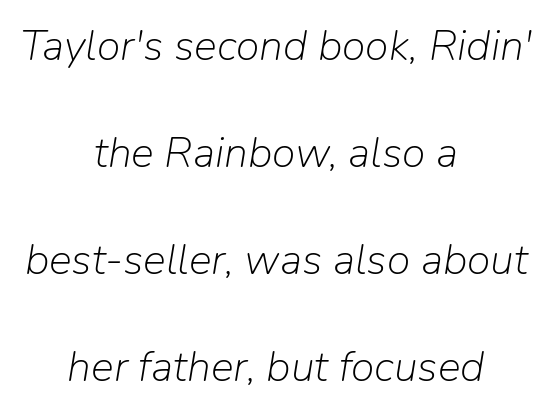
Q: Is the text bold? A: No.
Q: Is the text italic (slanted)? A: Yes, it leans right by about 9 degrees.
Q: Is the text underlined? A: No.
Q: How is the paragraph aligned? A: Centered.
Q: Is the spacing between letters normal or unusually wide? A: Normal.
Q: Is the spacing between lines tight, normal or loose? A: Loose.
Q: Width (condensed, normal, or wide)? A: Normal.
Q: Stroke contrast? A: Low.
Q: x-height? A: Medium.
Q: Monospaced? A: No.
